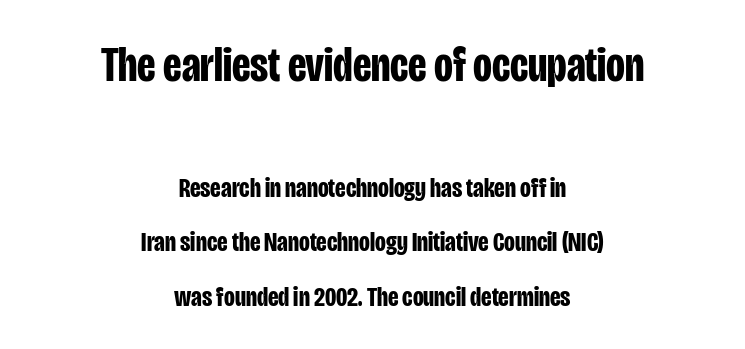
The image shows 49 px bold, condensed sans-serif type, upright; set centered, loose line spacing (1.95x), normal letter spacing, not underlined; the first (top) block is 1.75x larger; low stroke contrast and a large x-height.
